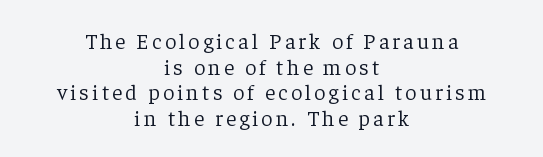
The words here are not underlined. Weight: regular or lighter. Horizontal alignment here is central, giving a formal, balanced look. Nope, not italic — everything's standing straight.
